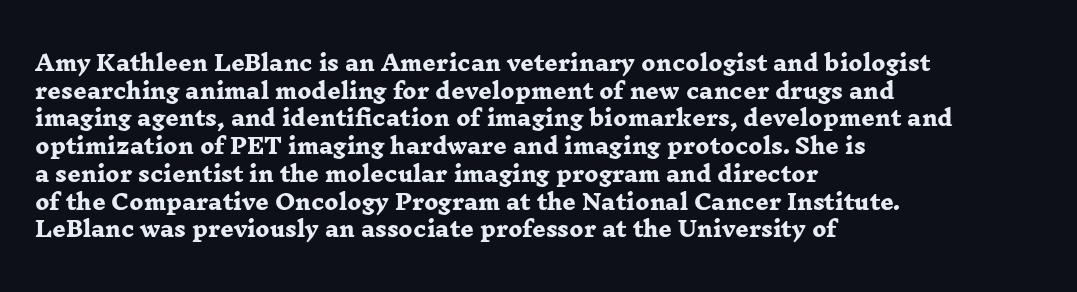
Summary of vertical rhythm: regular, with standard interline spacing. The tracking reads as untouched default to a designer's eye. The baseline area is clear. I'd describe the lettering as bold — thick and assertive. Short and long lines alike share a common starting point at left.
